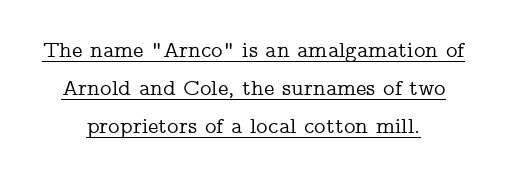
These lines were composed using upright roman letters. What stands out about the letter spacing? Nothing — it is the standard amount. The passage is arranged like a title page — every line centered. Is there an underline? Yes — a line sits under the letters.
